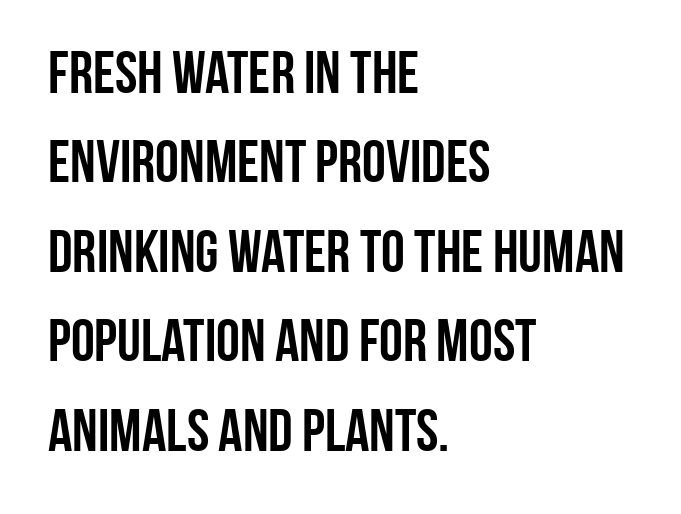
The image shows 60 px semibold, condensed sans-serif type, upright; set left-aligned, normal line spacing (1.49x), normal letter spacing, not underlined; low stroke contrast and a large x-height.
